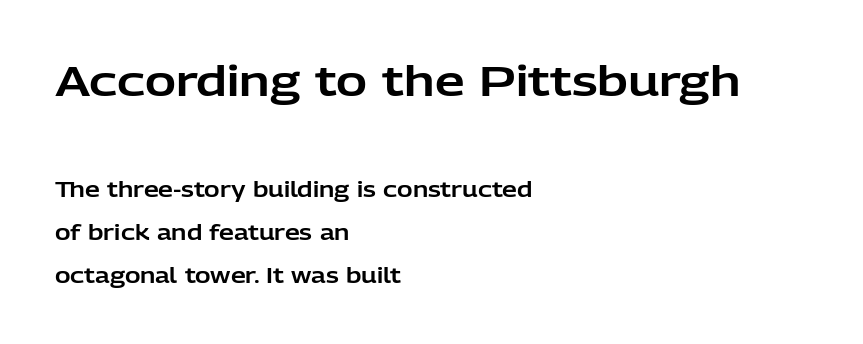
Between one letter and the next there's only the usual sliver of space. Is there much room between lines? Yes — plenty of vertical air separates them. The typeface chosen for these lines omits serifs. A clean baseline with only descenders dipping below it. It's the straight-up-and-down kind of type.
